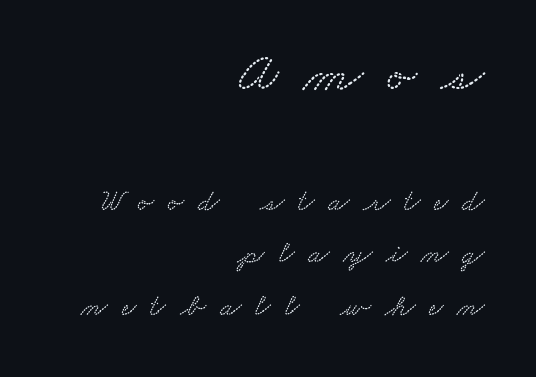
{"serif": "yes", "width": "wide", "stroke_contrast": "medium", "x_height": "small", "monospaced": "no", "underline": "no", "align": "right", "line_spacing": "normal", "line_spacing_ratio": 1.68, "letter_spacing": "wide", "letter_spacing_em": 0.45, "larger_block": "first", "size_ratio": 1.77, "glyph_px": 55}
